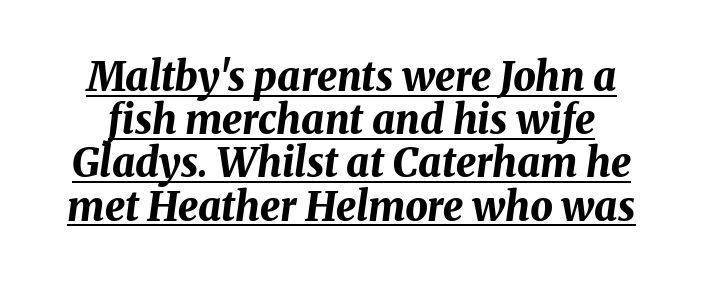
Q: Is the text bold? A: Yes.
Q: Is the text italic (slanted)? A: Yes, it leans right by about 8 degrees.
Q: Is the text underlined? A: Yes.
Q: Is the spacing between letters normal or unusually wide? A: Normal.
Q: Is the spacing between lines tight, normal or loose? A: Tight.
Q: Width (condensed, normal, or wide)? A: Normal.
Q: Stroke contrast? A: Medium.
Q: x-height? A: Medium.
Q: Monospaced? A: No.
